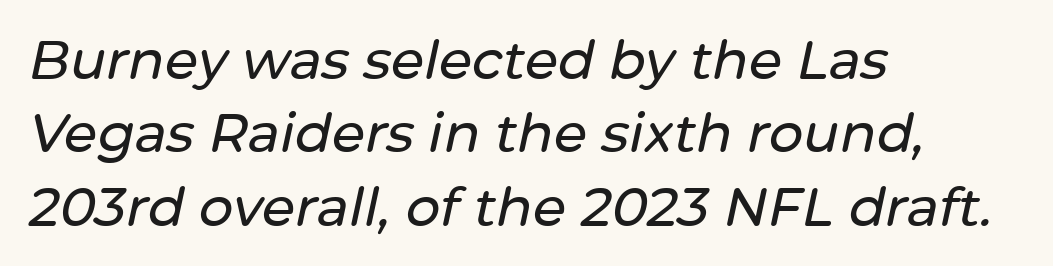
{"italic": "yes", "lean": "right", "slant_degrees": 12, "width": "normal", "stroke_contrast": "low", "x_height": "medium", "monospaced": "no", "underline": "no", "align": "left", "line_spacing": "normal", "line_spacing_ratio": 1.36, "letter_spacing": "normal", "letter_spacing_em": 0.0, "glyph_px": 54}
